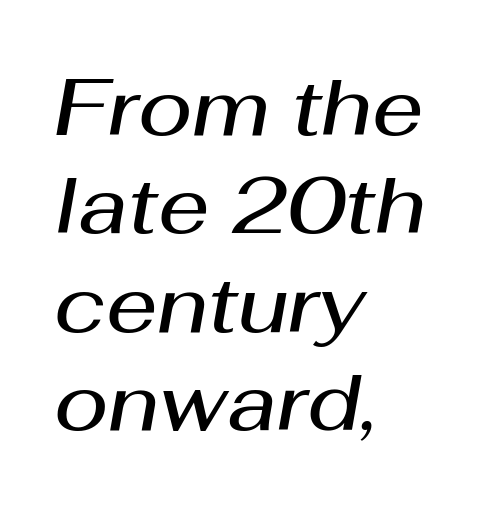
{"italic": "yes", "lean": "right", "slant_degrees": 10, "bold": "semi", "weight": "semibold", "width": "normal", "stroke_contrast": "medium", "x_height": "medium", "monospaced": "no", "underline": "no", "align": "left", "line_spacing_ratio": 1.23, "letter_spacing": "normal", "letter_spacing_em": 0.0, "glyph_px": 80}
